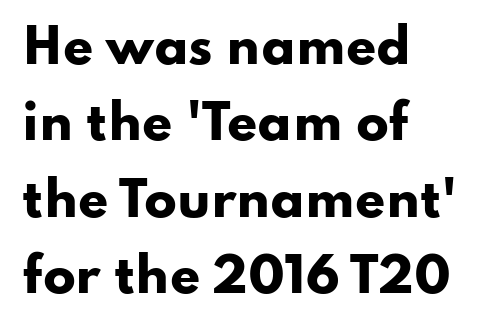
Q: Is the text bold? A: Yes.
Q: Is the text italic (slanted)? A: No, it is upright.
Q: Is the typeface a serif or a sans-serif typeface? A: Sans-serif.
Q: Is the text underlined? A: No.
Q: How is the paragraph aligned? A: Left-aligned.
Q: Is the spacing between letters normal or unusually wide? A: Normal.
Q: Is the spacing between lines tight, normal or loose? A: Normal.
Q: Width (condensed, normal, or wide)? A: Wide.
Q: Stroke contrast? A: Low.
Q: x-height? A: Small.
Q: Monospaced? A: No.
